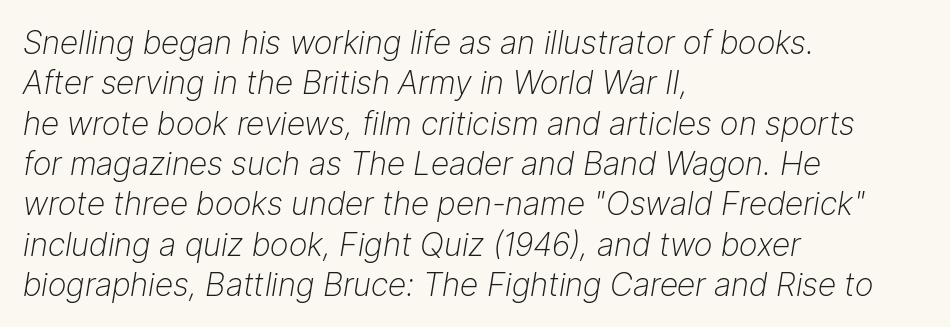
The image shows 32 px light type, italic (leaning right); set left-aligned, normal line spacing (1.26x), normal letter spacing, not underlined; low stroke contrast and a medium x-height.
